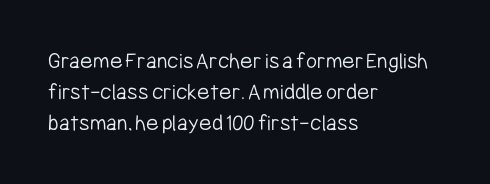
The image shows 24 px text type, upright; set left-aligned, normal line spacing (1.3x), normal letter spacing, not underlined.
